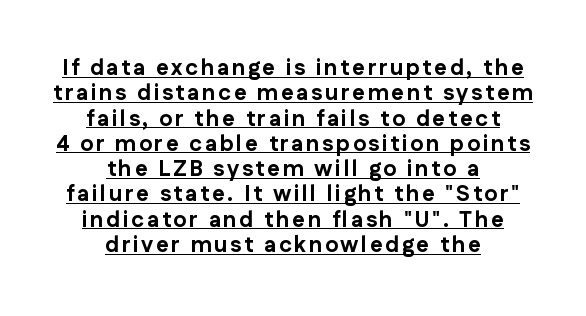
{"italic": "no", "bold": "yes", "underline": "yes", "align": "center", "line_spacing": "tight", "line_spacing_ratio": 1.15, "glyph_px": 22}
